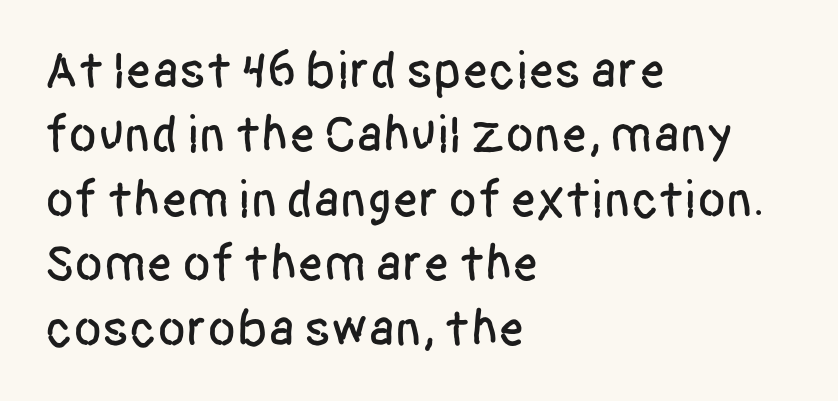
{"serif": "no", "italic": "no", "width": "condensed", "stroke_contrast": "low", "x_height": "large", "monospaced": "no", "underline": "no", "align": "left", "line_spacing_ratio": 1.24, "letter_spacing": "normal", "letter_spacing_em": 0.0, "glyph_px": 52}
